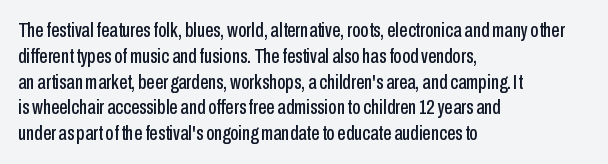
{"italic": "no", "underline": "no", "align": "left", "line_spacing_ratio": 1.23, "letter_spacing": "normal", "letter_spacing_em": 0.0, "glyph_px": 21}
